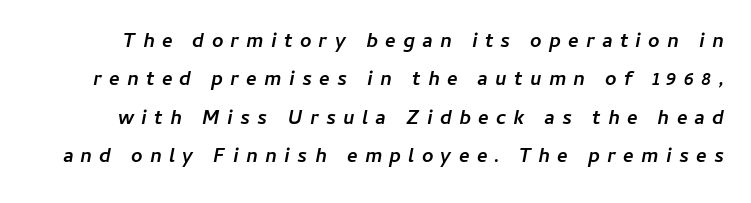
{"italic": "yes", "lean": "right", "slant_degrees": 11, "bold": "yes", "underline": "no", "line_spacing": "loose", "line_spacing_ratio": 1.92, "letter_spacing": "wide", "letter_spacing_em": 0.36, "glyph_px": 20}
